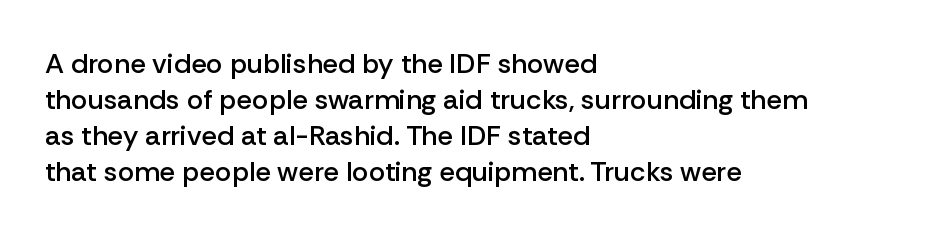
Q: Is the text bold? A: Semi-bold.
Q: Is the text italic (slanted)? A: No, it is upright.
Q: Is the typeface a serif or a sans-serif typeface? A: Sans-serif.
Q: Is the text underlined? A: No.
Q: How is the paragraph aligned? A: Left-aligned.
Q: Is the spacing between letters normal or unusually wide? A: Normal.
Q: Is the spacing between lines tight, normal or loose? A: Normal.
Q: Width (condensed, normal, or wide)? A: Normal.
Q: Stroke contrast? A: Low.
Q: x-height? A: Medium.
Q: Monospaced? A: No.
